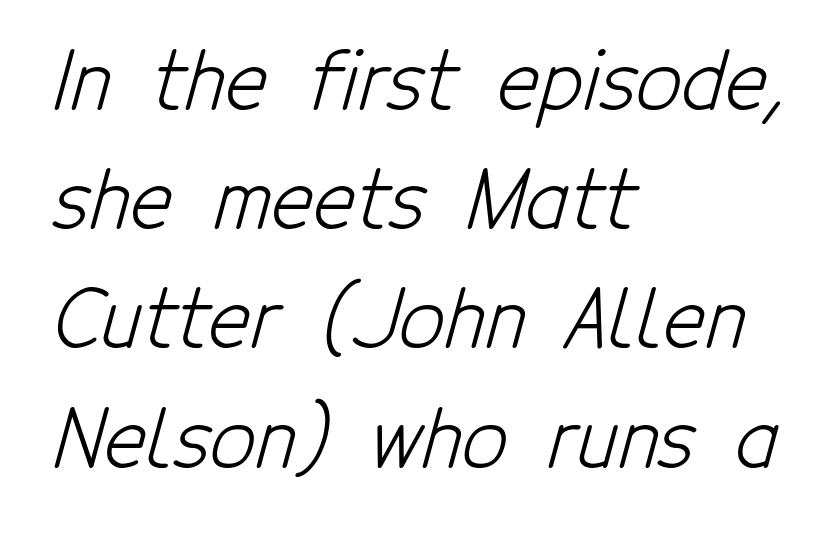
Q: Is the text bold? A: No.
Q: Is the typeface a serif or a sans-serif typeface? A: Sans-serif.
Q: Is the text underlined? A: No.
Q: How is the paragraph aligned? A: Left-aligned.
Q: Is the spacing between letters normal or unusually wide? A: Normal.
Q: Is the spacing between lines tight, normal or loose? A: Normal.
Q: Width (condensed, normal, or wide)? A: Condensed.
Q: Stroke contrast? A: Low.
Q: x-height? A: Medium.
Q: Monospaced? A: No.
